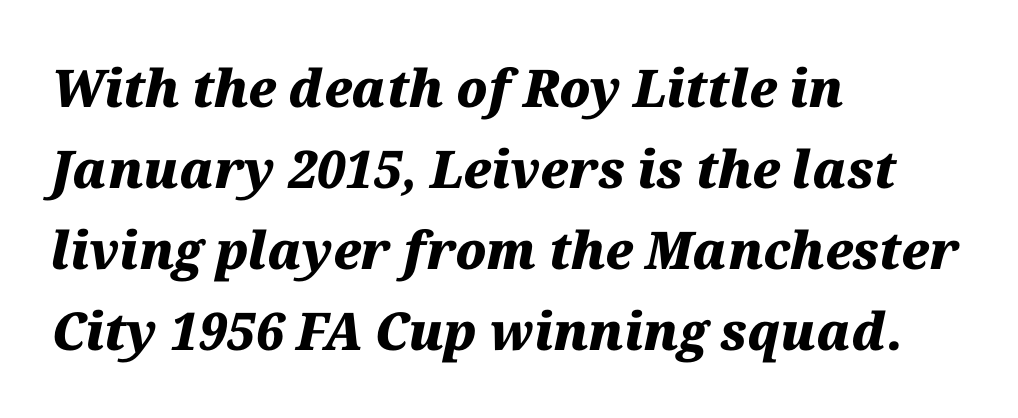
{"italic": "yes", "lean": "right", "slant_degrees": 12, "bold": "yes", "weight": "heavy", "width": "normal", "stroke_contrast": "medium", "x_height": "medium", "monospaced": "no", "underline": "no", "align": "left", "line_spacing": "normal", "line_spacing_ratio": 1.56, "letter_spacing": "normal", "letter_spacing_em": 0.0, "glyph_px": 52}
